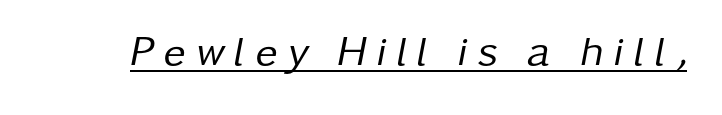
Q: Is the text bold? A: No.
Q: Is the text italic (slanted)? A: Yes, it leans right by about 11 degrees.
Q: Is the text underlined? A: Yes.
Q: Is the spacing between letters normal or unusually wide? A: Unusually wide.
Q: Width (condensed, normal, or wide)? A: Normal.
Q: Stroke contrast? A: Low.
Q: x-height? A: Medium.
Q: Monospaced? A: No.
